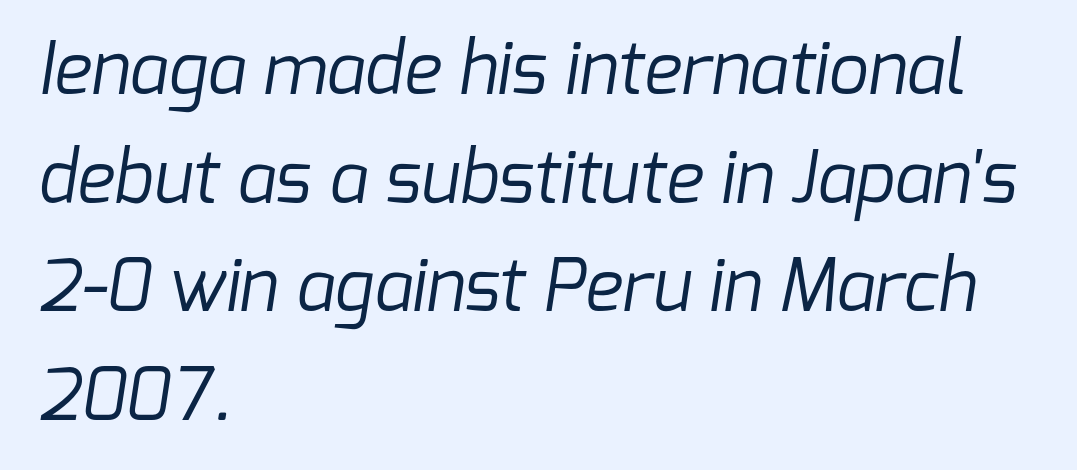
{"serif": "no", "bold": "no", "weight": "regular", "width": "normal", "stroke_contrast": "low", "x_height": "medium", "monospaced": "no", "underline": "no", "align": "left", "line_spacing": "normal", "line_spacing_ratio": 1.53, "letter_spacing": "normal", "letter_spacing_em": 0.0, "glyph_px": 71}
